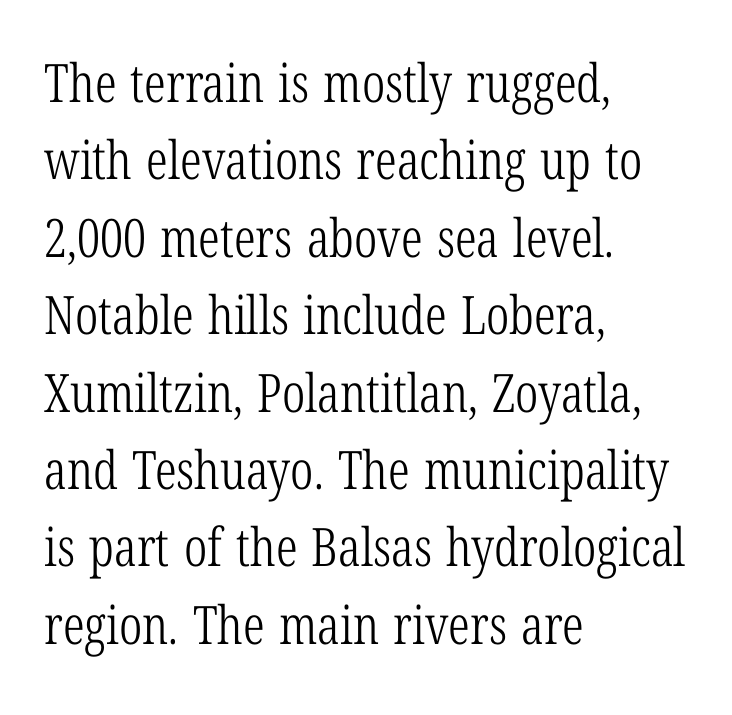
{"serif": "yes", "italic": "no", "bold": "no", "weight": "light", "width": "condensed", "stroke_contrast": "low", "x_height": "medium", "monospaced": "no", "underline": "no", "align": "left", "line_spacing": "normal", "line_spacing_ratio": 1.46, "letter_spacing": "normal", "letter_spacing_em": 0.0, "glyph_px": 53}
